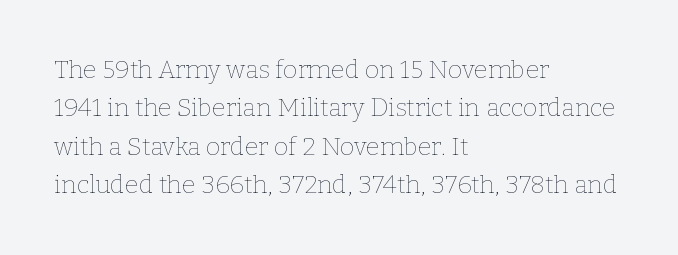
The image shows 25 px text type, upright; set left-aligned, normal line spacing (1.54x), normal letter spacing, not underlined.
